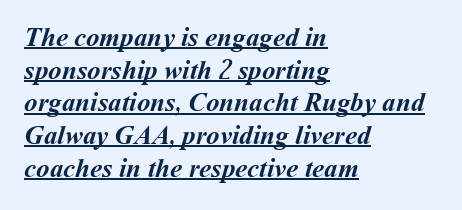
You could call the tracking neutral — neither tight nor loose. The setting favours the left margin, as ordinary paragraphs usually do. I'd describe the lettering as bold — thick and assertive. Notice how a bar underscores the lettering throughout.
